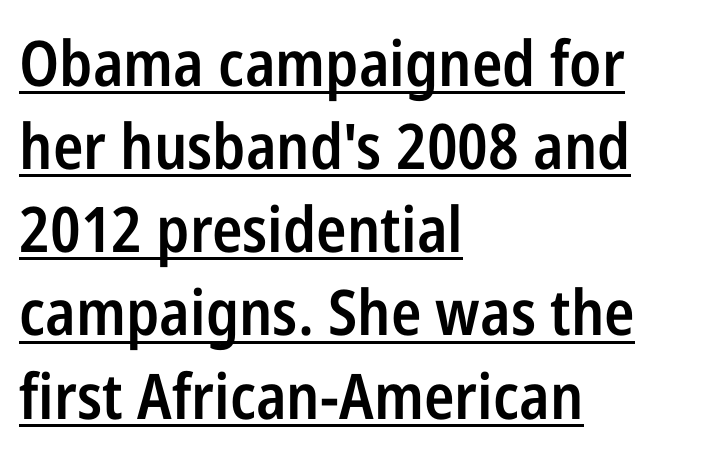
{"serif": "no", "italic": "no", "bold": "semi", "weight": "semibold", "width": "condensed", "stroke_contrast": "low", "x_height": "medium", "monospaced": "no", "underline": "yes", "align": "left", "line_spacing": "normal", "line_spacing_ratio": 1.32, "letter_spacing": "normal", "letter_spacing_em": 0.0, "glyph_px": 63}
